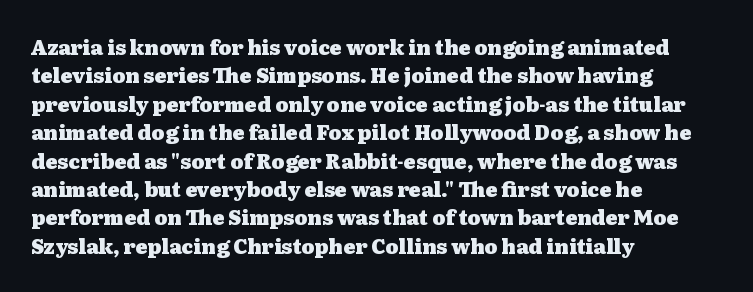
{"italic": "no", "bold": "yes", "underline": "no", "align": "left", "line_spacing": "normal", "line_spacing_ratio": 1.42, "letter_spacing": "normal", "letter_spacing_em": 0.0, "glyph_px": 20}
